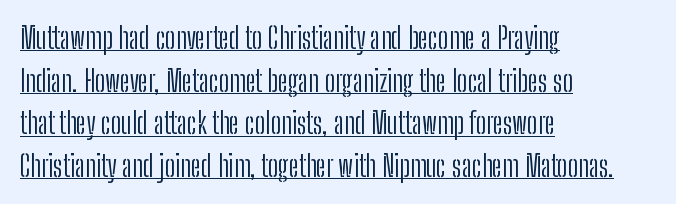
The image shows 29 px light, condensed sans-serif type, upright; set left-aligned, normal line spacing (1.47x), normal letter spacing, underlined; low stroke contrast and a medium x-height.
